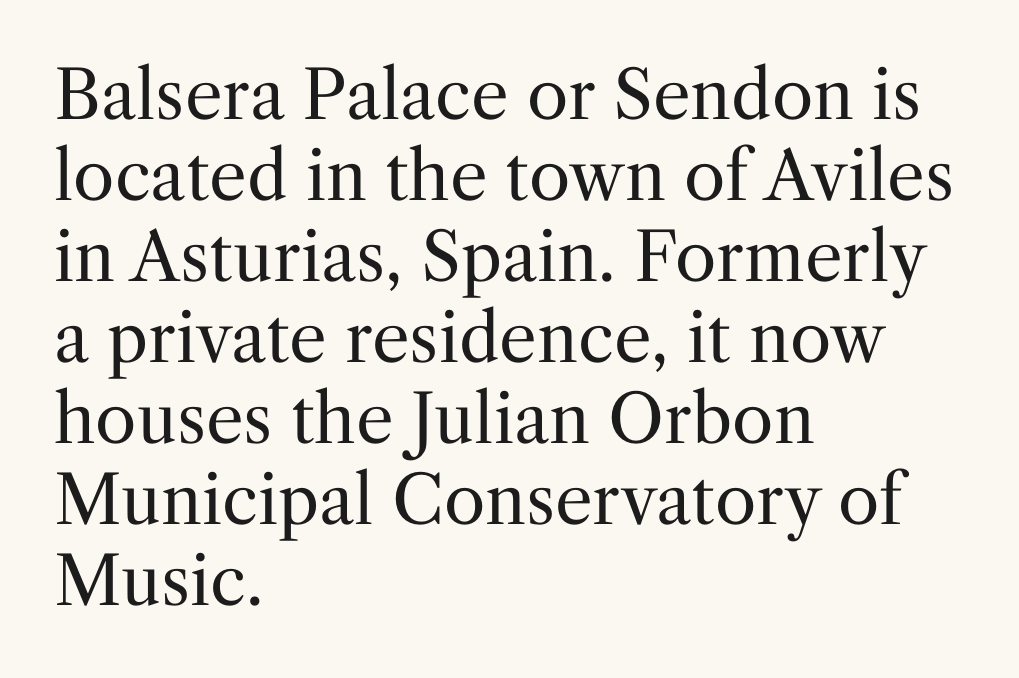
Is the stroke heavy? The answer is a plain regular-or-lighter. Varying glyph widths throughout — classic text-font behaviour. Font category for this specimen: serif. Beneath every word, the page is bare. Casual observation: everything's shoved over to the left.
